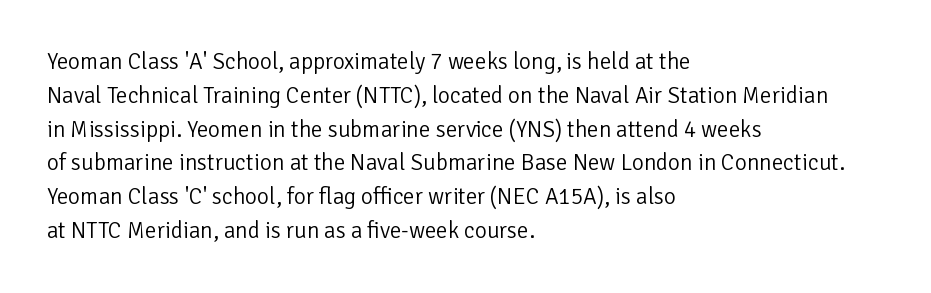
The image shows 23 px text type, upright; set left-aligned, normal line spacing (1.47x), normal letter spacing, not underlined.
